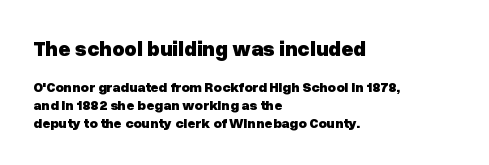
Q: Is the text bold? A: Yes.
Q: Is the text italic (slanted)? A: No, it is upright.
Q: Is the text underlined? A: No.
Q: How is the paragraph aligned? A: Left-aligned.
Q: Is the spacing between letters normal or unusually wide? A: Normal.
Q: Is the spacing between lines tight, normal or loose? A: Normal.
Q: Which block of text is set in a larger size, the first (top) or the second (bottom)? A: The first (top) one.
